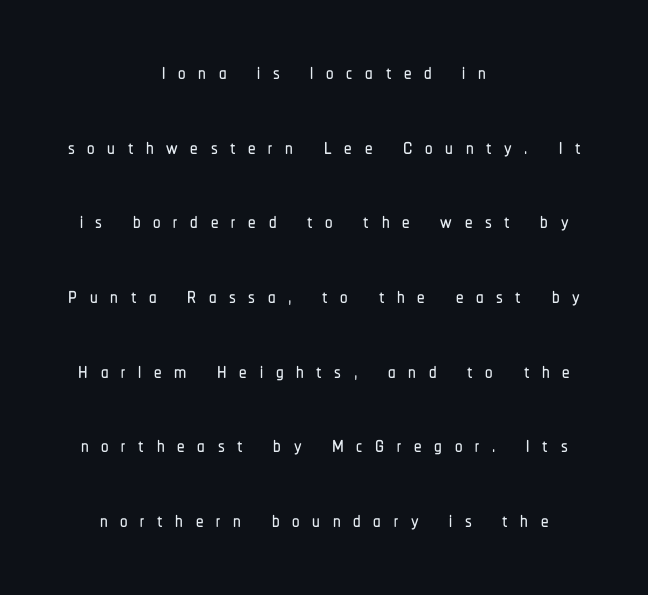
Q: Is the text italic (slanted)? A: No, it is upright.
Q: Is the typeface a serif or a sans-serif typeface? A: Sans-serif.
Q: Is the text underlined? A: No.
Q: How is the paragraph aligned? A: Centered.
Q: Is the spacing between letters normal or unusually wide? A: Unusually wide.
Q: Is the spacing between lines tight, normal or loose? A: Loose.
Q: Width (condensed, normal, or wide)? A: Condensed.
Q: Stroke contrast? A: Low.
Q: x-height? A: Medium.
Q: Monospaced? A: No.
